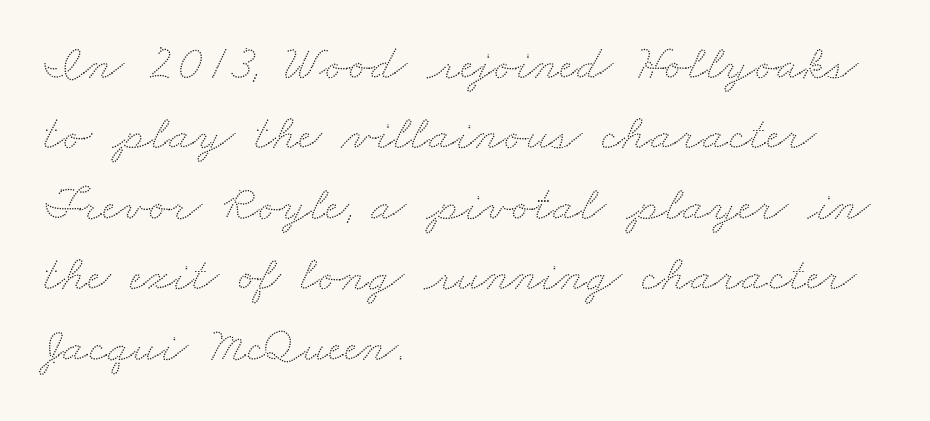
{"width": "wide", "stroke_contrast": "low", "x_height": "small", "monospaced": "no", "underline": "no", "align": "left", "line_spacing": "normal", "line_spacing_ratio": 1.41, "letter_spacing": "normal", "letter_spacing_em": 0.0, "glyph_px": 50}
